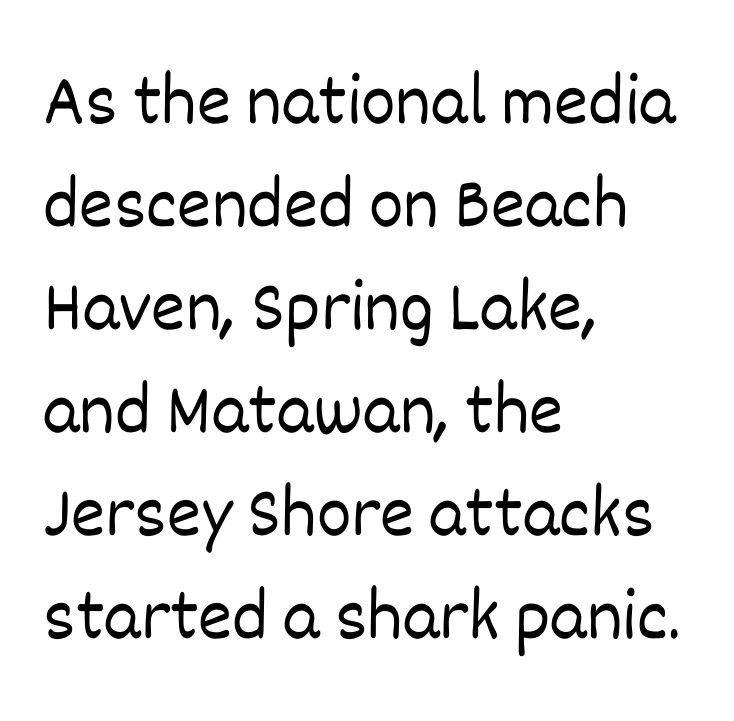
In terms of posture, this sample is upright. Casual observation: everything's shoved over to the left. Characters follow at the spacing the type designer built in. Think of a printed novel: that variable character pitch is what you see here. A clean baseline with only descenders dipping below it. The space between consecutive lines is moderate.
